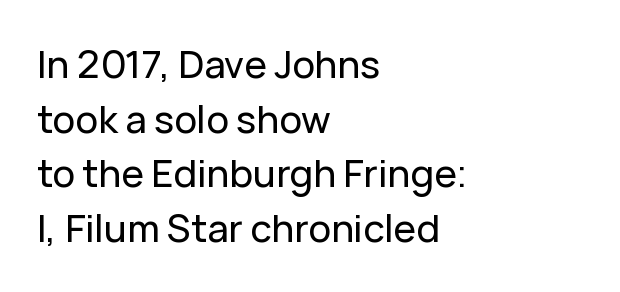
Q: Is the text italic (slanted)? A: No, it is upright.
Q: Is the typeface a serif or a sans-serif typeface? A: Sans-serif.
Q: Is the text underlined? A: No.
Q: How is the paragraph aligned? A: Left-aligned.
Q: Is the spacing between letters normal or unusually wide? A: Normal.
Q: Is the spacing between lines tight, normal or loose? A: Normal.
Q: Width (condensed, normal, or wide)? A: Normal.
Q: Stroke contrast? A: Low.
Q: x-height? A: Medium.
Q: Monospaced? A: No.
